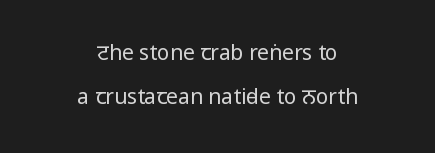
These glyphs show unthickened strokes, regular width or finer. There is no visible air inserted between adjacent glyphs. Beneath every word, the page is bare. The rendering positions every line midway between the sides. Airy leading.
